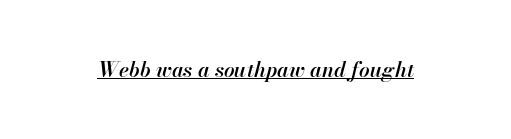
Q: Is the text bold? A: Semi-bold.
Q: Is the text italic (slanted)? A: Yes, it leans right by about 13 degrees.
Q: Is the text underlined? A: Yes.
Q: Is the spacing between letters normal or unusually wide? A: Normal.
